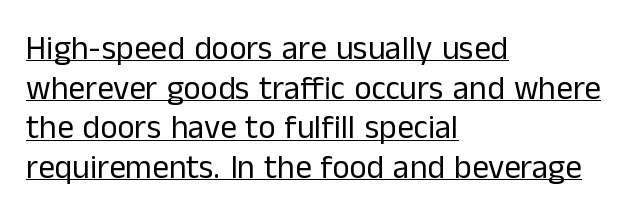
The image shows 33 px regular-weight sans-serif type, upright; set left-aligned, line spacing 1.2x, normal letter spacing, underlined; low stroke contrast and a medium x-height.
